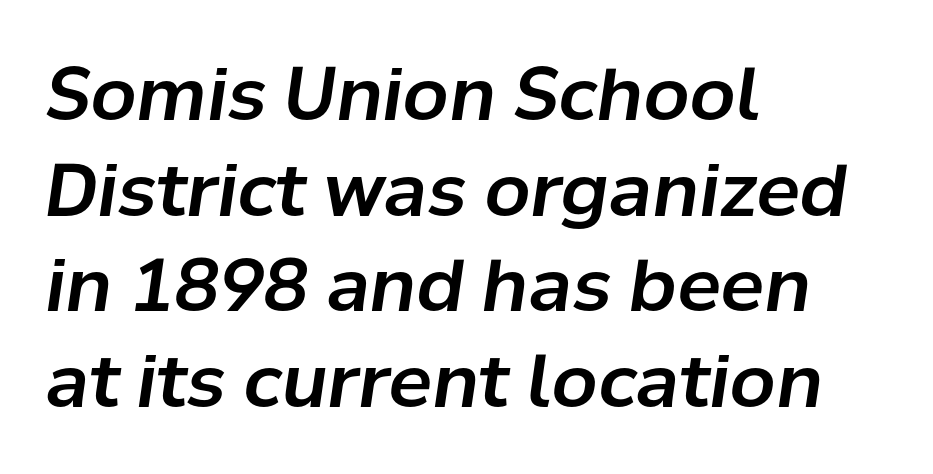
The image shows 73 px text type, italic (leaning right); set left-aligned, normal line spacing (1.31x), normal letter spacing, not underlined; low stroke contrast and a medium x-height.
